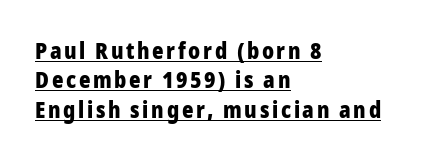
Q: Is the text bold? A: Yes.
Q: Is the text italic (slanted)? A: No, it is upright.
Q: Is the text underlined? A: Yes.
Q: How is the paragraph aligned? A: Left-aligned.
Q: Is the spacing between lines tight, normal or loose? A: Normal.
